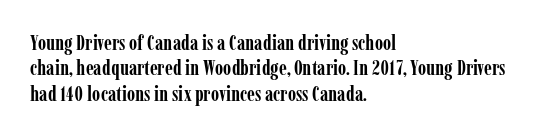
{"italic": "no", "bold": "yes", "underline": "no", "align": "left", "line_spacing_ratio": 1.21, "letter_spacing": "normal", "letter_spacing_em": 0.0, "glyph_px": 21}
